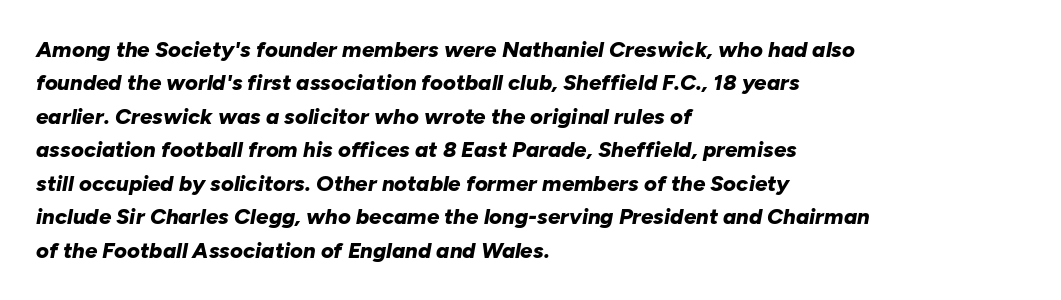
The image shows 22 px bold type, italic (leaning right); set left-aligned, normal line spacing (1.52x), normal letter spacing, not underlined.
